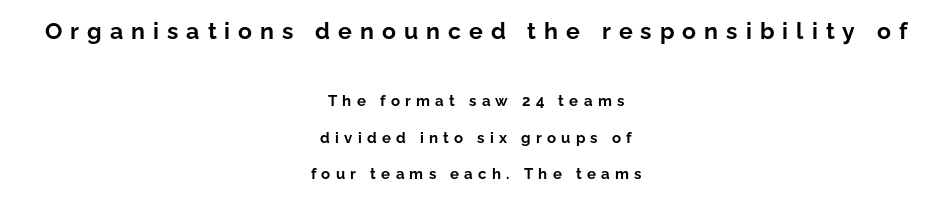
{"italic": "no", "bold": "yes", "underline": "no", "align": "center", "line_spacing": "loose", "line_spacing_ratio": 2.43, "letter_spacing": "wide", "letter_spacing_em": 0.35, "larger_block": "first", "size_ratio": 1.53, "glyph_px": 23}
